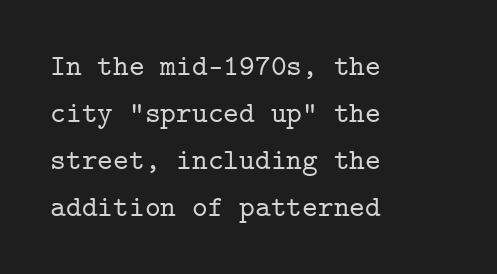
{"serif": "yes", "italic": "no", "width": "normal", "stroke_contrast": "low", "x_height": "medium", "monospaced": "yes", "underline": "no", "align": "left", "line_spacing": "normal", "line_spacing_ratio": 1.57, "letter_spacing": "normal", "letter_spacing_em": 0.0, "glyph_px": 30}
